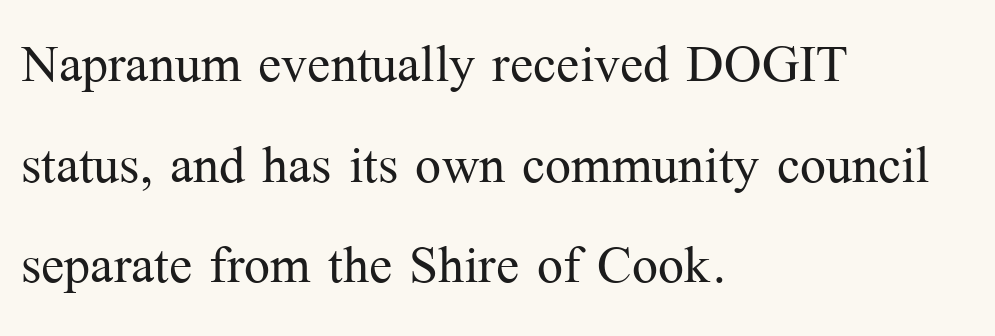
{"serif": "yes", "italic": "no", "bold": "no", "weight": "light", "width": "normal", "stroke_contrast": "medium", "x_height": "medium", "monospaced": "no", "underline": "no", "align": "left", "line_spacing": "normal", "line_spacing_ratio": 1.46, "letter_spacing": "normal", "letter_spacing_em": 0.0, "glyph_px": 69}
